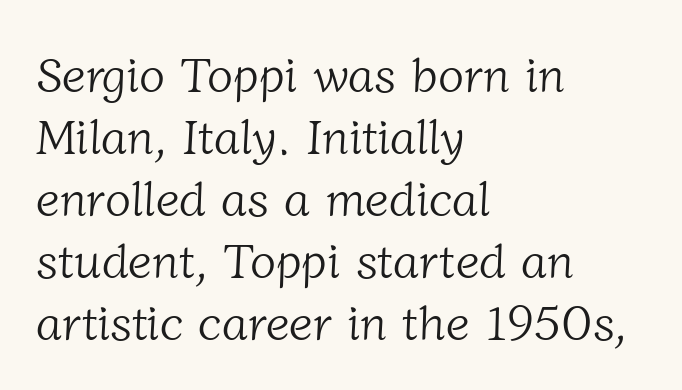
The image shows 48 px light serif type; set left-aligned, normal line spacing (1.29x), normal letter spacing, not underlined; low stroke contrast and a medium x-height.
